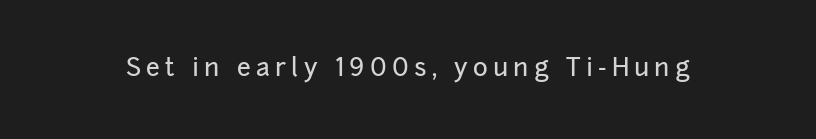
Every character sits straight up, as roman type does. In terms of letterspacing, this is a distinctly airy, spread setting. Rule under the text: the space is simply empty.
